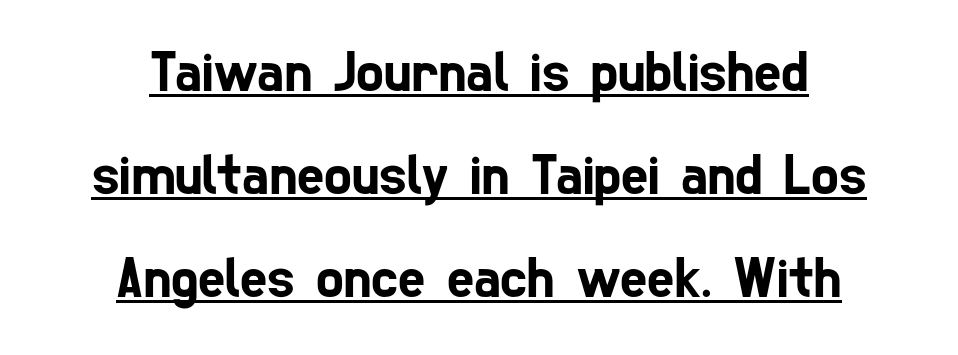
The image shows 58 px condensed sans-serif type; set centered, line spacing 1.78x, normal letter spacing, underlined; low stroke contrast and a medium x-height.
